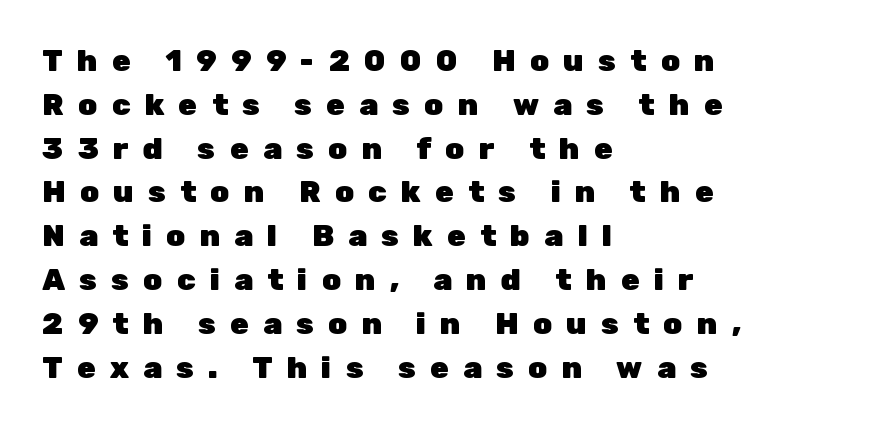
Q: Is the text bold? A: Yes.
Q: Is the text italic (slanted)? A: No, it is upright.
Q: Is the typeface a serif or a sans-serif typeface? A: Sans-serif.
Q: Is the text underlined? A: No.
Q: How is the paragraph aligned? A: Left-aligned.
Q: Is the spacing between letters normal or unusually wide? A: Unusually wide.
Q: Is the spacing between lines tight, normal or loose? A: Normal.
Q: Width (condensed, normal, or wide)? A: Normal.
Q: Stroke contrast? A: Low.
Q: x-height? A: Medium.
Q: Monospaced? A: No.
